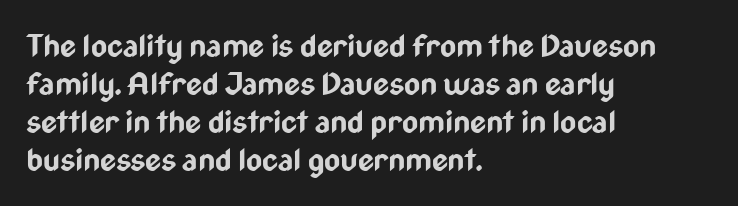
The image shows 31 px bold, condensed sans-serif type, upright; set left-aligned, line spacing 1.23x, normal letter spacing, not underlined; low stroke contrast and a medium x-height.
